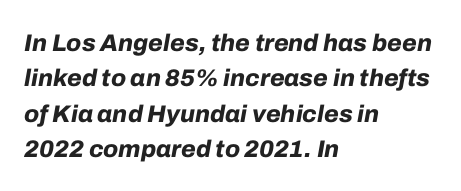
The image shows 24 px bold type, italic (leaning right); set left-aligned, normal line spacing (1.47x), normal letter spacing, not underlined.
